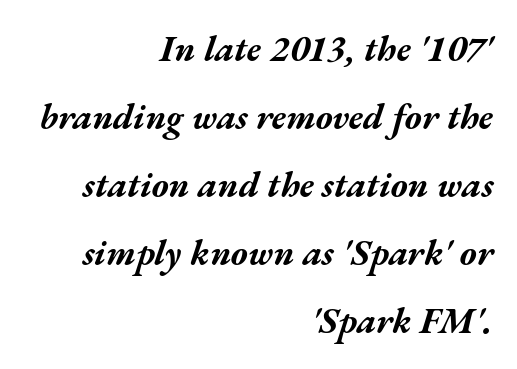
Q: Is the text bold? A: Yes.
Q: Is the text italic (slanted)? A: Yes, it leans right by about 17 degrees.
Q: Is the text underlined? A: No.
Q: How is the paragraph aligned? A: Right-aligned.
Q: Is the spacing between letters normal or unusually wide? A: Normal.
Q: Width (condensed, normal, or wide)? A: Wide.
Q: Stroke contrast? A: Medium.
Q: x-height? A: Medium.
Q: Monospaced? A: No.
